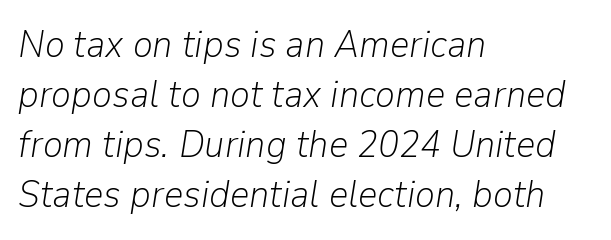
{"italic": "yes", "lean": "right", "slant_degrees": 9, "bold": "no", "weight": "light", "width": "normal", "stroke_contrast": "low", "x_height": "medium", "monospaced": "no", "underline": "no", "align": "left", "line_spacing": "normal", "line_spacing_ratio": 1.32, "letter_spacing": "normal", "letter_spacing_em": 0.0, "glyph_px": 38}
